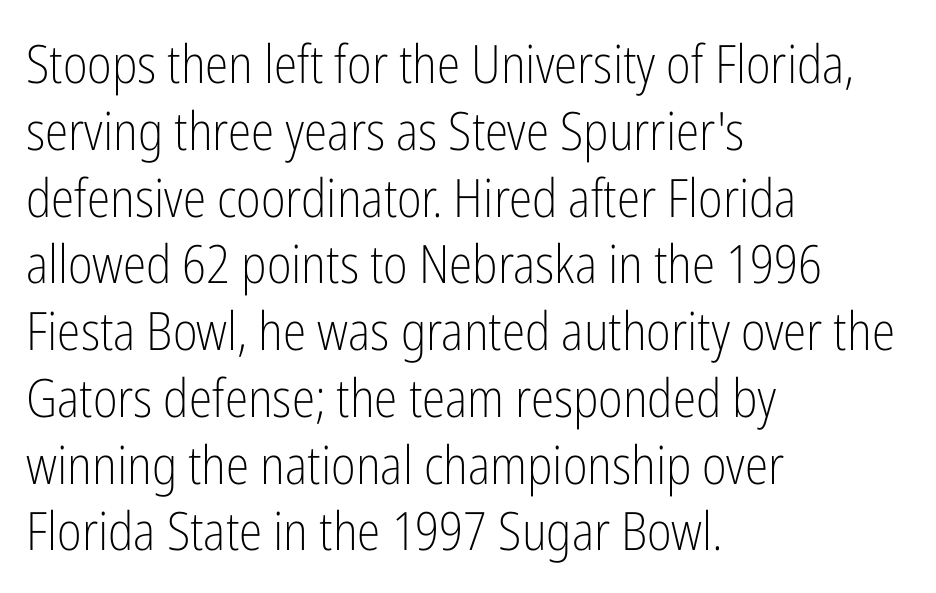
The image shows 53 px light, condensed sans-serif type, upright; set left-aligned, normal line spacing (1.26x), normal letter spacing, not underlined; low stroke contrast and a medium x-height.
